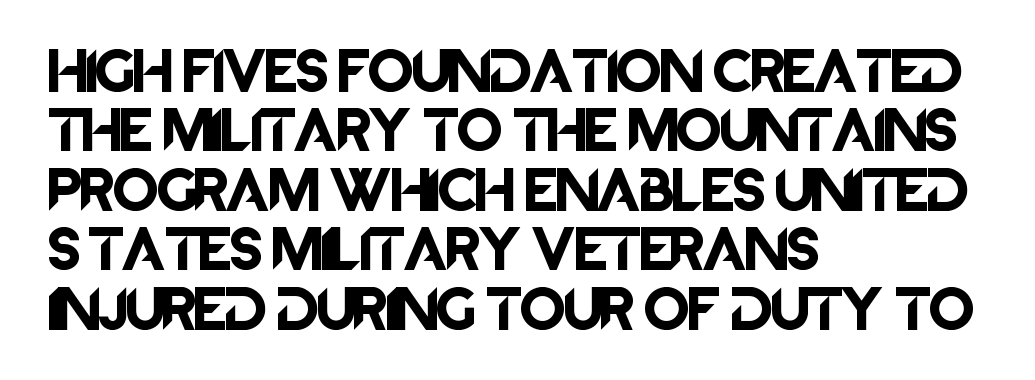
The glyphs in this specimen are sans serif. In terms of posture, this sample is upright. Character widths vary here, with narrow letters taking less room than wide ones. Visually the block forms a straight wall on the left and a jagged coastline on the right. Default kerning and tracking; the words read as compact shapes. The string is rendered with underlining switched off.
